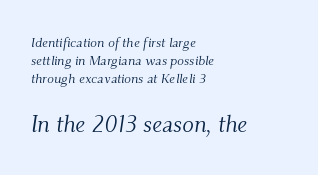
{"italic": "yes", "lean": "right", "slant_degrees": 9, "bold": "no", "underline": "no", "align": "left", "line_spacing": "normal", "line_spacing_ratio": 1.3, "letter_spacing": "normal", "letter_spacing_em": 0.0, "larger_block": "second", "size_ratio": 1.71, "glyph_px": 24}
